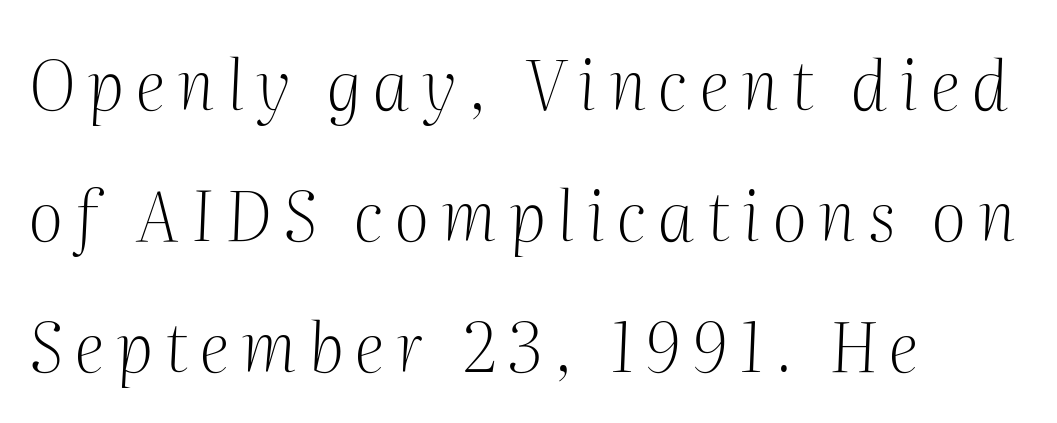
Q: Is the text bold? A: No.
Q: Is the text italic (slanted)? A: Yes, it leans right by about 2 degrees.
Q: Is the typeface a serif or a sans-serif typeface? A: Serif.
Q: Is the text underlined? A: No.
Q: How is the paragraph aligned? A: Left-aligned.
Q: Is the spacing between lines tight, normal or loose? A: Loose.
Q: Width (condensed, normal, or wide)? A: Normal.
Q: Stroke contrast? A: Medium.
Q: x-height? A: Medium.
Q: Monospaced? A: No.
